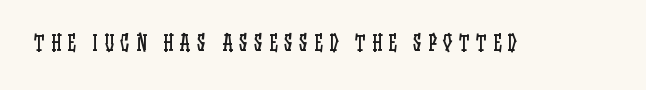
This is roman type, the default non-slanted kind. Between one letter and the next there's a generous, obvious gap. These glyphs show unthickened strokes, regular width or finer. The space beneath each line is pristine and unruled.
